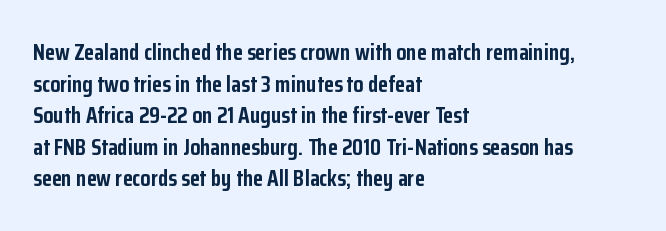
Q: Is the text bold? A: Yes.
Q: Is the text italic (slanted)? A: No, it is upright.
Q: Is the text underlined? A: No.
Q: How is the paragraph aligned? A: Left-aligned.
Q: Is the spacing between letters normal or unusually wide? A: Normal.
Q: Is the spacing between lines tight, normal or loose? A: Normal.
